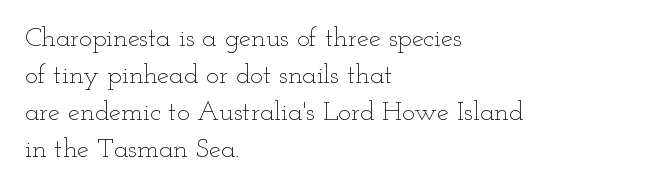
{"italic": "no", "bold": "no", "underline": "no", "align": "left", "line_spacing": "normal", "line_spacing_ratio": 1.37, "letter_spacing": "normal", "letter_spacing_em": 0.0, "glyph_px": 27}
